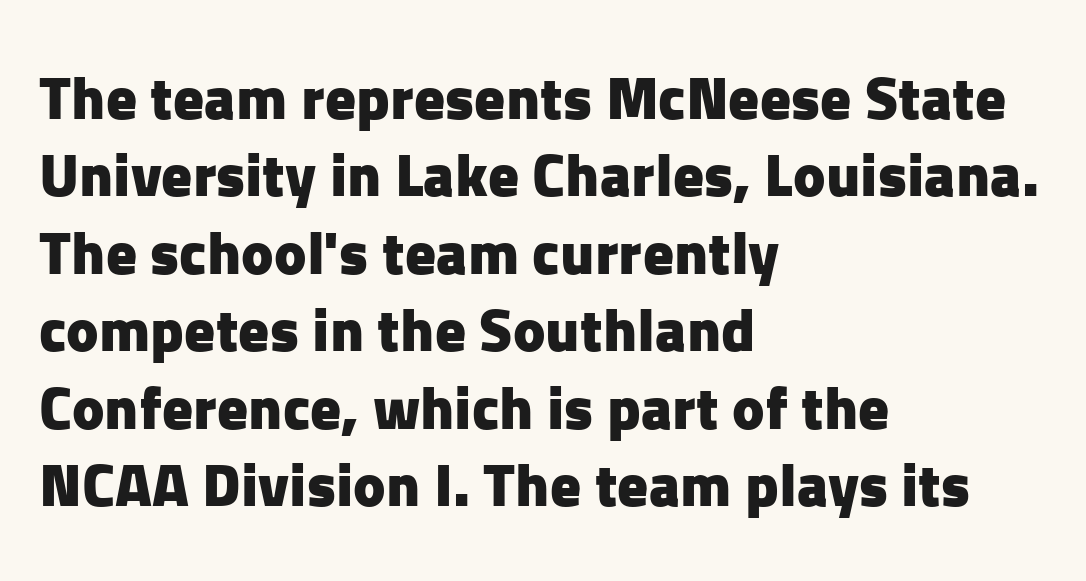
Q: Is the text bold? A: Yes.
Q: Is the text italic (slanted)? A: No, it is upright.
Q: Is the typeface a serif or a sans-serif typeface? A: Sans-serif.
Q: Is the text underlined? A: No.
Q: How is the paragraph aligned? A: Left-aligned.
Q: Is the spacing between letters normal or unusually wide? A: Normal.
Q: Is the spacing between lines tight, normal or loose? A: Normal.
Q: Width (condensed, normal, or wide)? A: Normal.
Q: Stroke contrast? A: Low.
Q: x-height? A: Medium.
Q: Monospaced? A: No.
